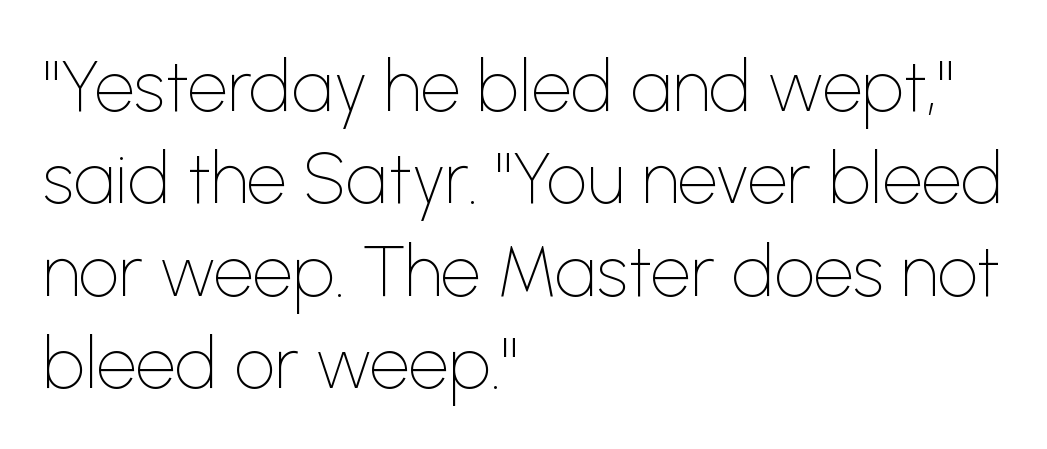
{"serif": "no", "italic": "no", "bold": "no", "weight": "thin", "width": "normal", "stroke_contrast": "low", "x_height": "medium", "monospaced": "no", "underline": "no", "align": "left", "line_spacing": "normal", "line_spacing_ratio": 1.3, "letter_spacing": "normal", "letter_spacing_em": 0.0, "glyph_px": 71}
